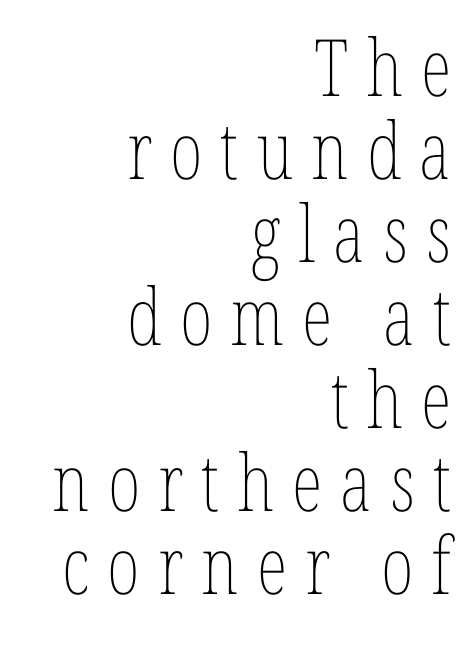
The image shows 79 px thin, condensed type, upright; set right-aligned, tight line spacing (1.05x), unusually wide letter spacing (+0.23 em), not underlined; low stroke contrast and a medium x-height.
